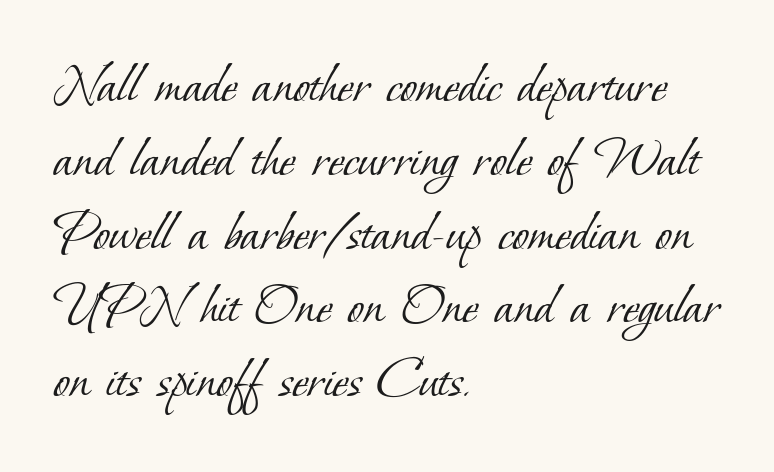
The letters carry serifs — small finishing strokes at the ends of their stems. The rendering uses natural spacing where letterforms have individual widths. The letters sit at their default tracking, neither squeezed nor spread. Descender tails drop into unmarked territory. The typesetter chose a ragged-right arrangement here. Stems here are at most as thick as an everyday book face.
